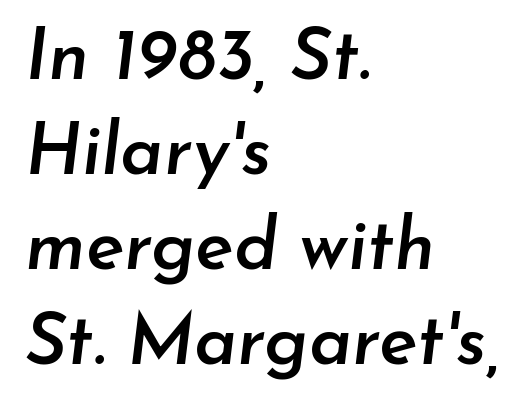
The paragraph has a hard left edge and a soft right edge. Students, observe: this is what conventionally led text looks like. Character widths vary here, with narrow letters taking less room than wide ones. As a designer I'd log this as weight 600, semibold.
